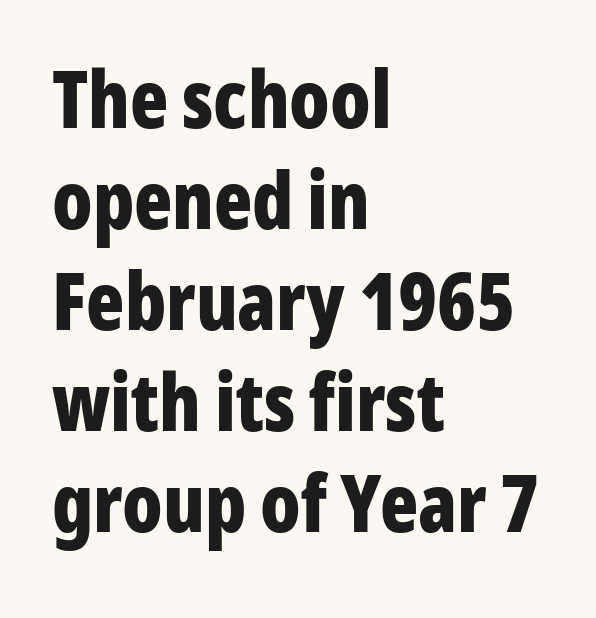
Q: Is the text bold? A: Yes.
Q: Is the text italic (slanted)? A: No, it is upright.
Q: Is the typeface a serif or a sans-serif typeface? A: Sans-serif.
Q: Is the text underlined? A: No.
Q: How is the paragraph aligned? A: Left-aligned.
Q: Is the spacing between letters normal or unusually wide? A: Normal.
Q: Is the spacing between lines tight, normal or loose? A: Normal.
Q: Width (condensed, normal, or wide)? A: Condensed.
Q: Stroke contrast? A: Low.
Q: x-height? A: Medium.
Q: Monospaced? A: No.
